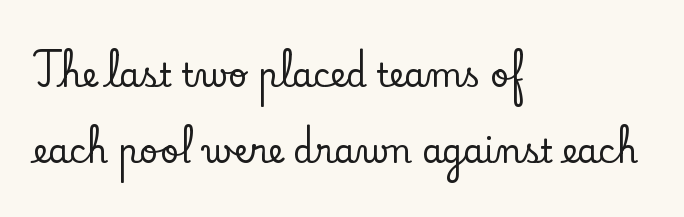
{"serif": "yes", "italic": "no", "width": "normal", "stroke_contrast": "low", "x_height": "small", "monospaced": "no", "underline": "no", "align": "left", "line_spacing": "loose", "line_spacing_ratio": 2.29, "letter_spacing": "normal", "letter_spacing_em": 0.0, "glyph_px": 33}
